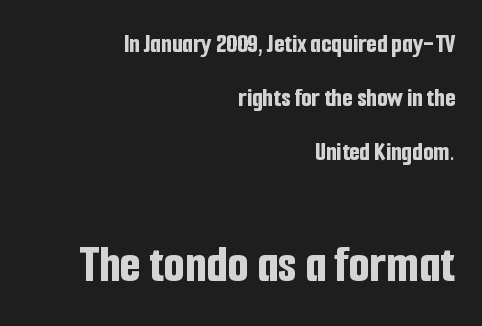
{"serif": "no", "italic": "no", "bold": "yes", "weight": "bold", "width": "condensed", "stroke_contrast": "low", "x_height": "medium", "monospaced": "no", "underline": "no", "align": "right", "line_spacing": "loose", "line_spacing_ratio": 2.0, "letter_spacing": "normal", "letter_spacing_em": 0.0, "larger_block": "second", "size_ratio": 2.0, "glyph_px": 54}
